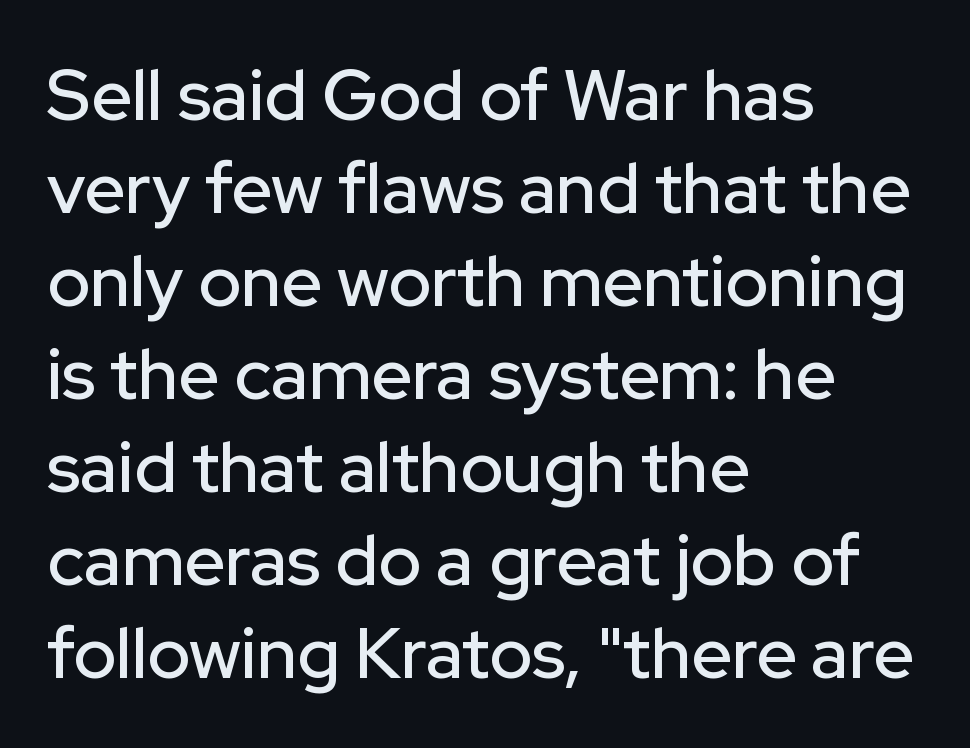
Observe the absence of serifs on each vertical stroke in this sample. Spacing verdict: proportional, widths tailored to each character. Posture: straight, roman, zero tilt. Look at the tracking — it's just the regular setting, nothing added. What's the leading like? Ordinary, nothing unusual. Unmarked baselines from the first word to the last.
